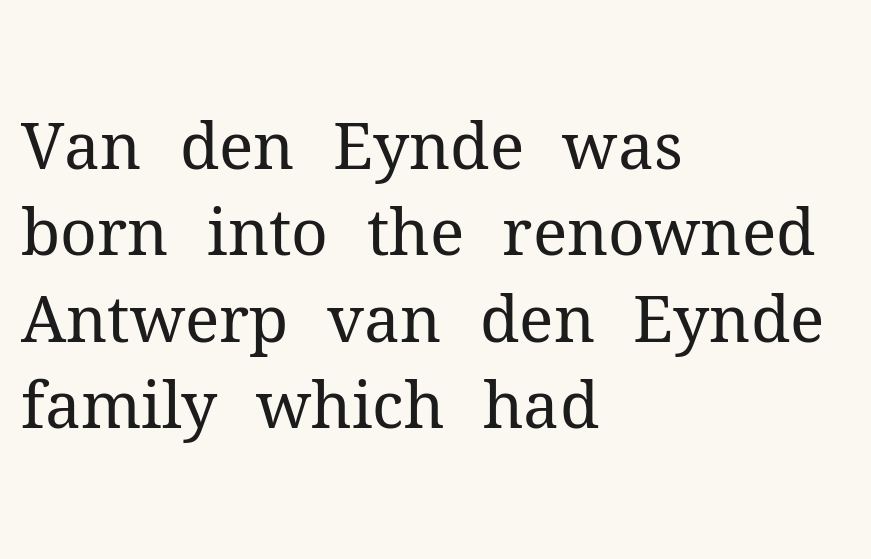
Honestly, the letter spacing is just normal — you wouldn't notice it. Letters rest on an invisible, unmarked baseline. This sample has the flowing, uneven cadence of proportional lettering. A roman cut, with each character standing at attention. The text was rendered using a seriffed face with decorative stroke endings. Evenly set lines give the paragraph a standard silhouette.
